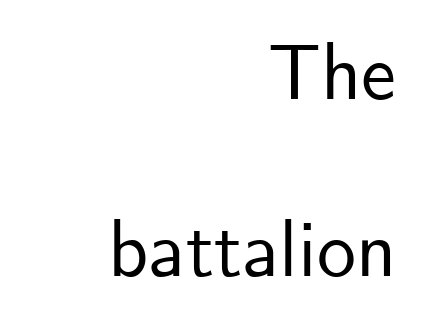
The image shows 78 px sans-serif type, upright; set right-aligned, loose line spacing (2.27x), normal letter spacing, not underlined; low stroke contrast and a small x-height.
